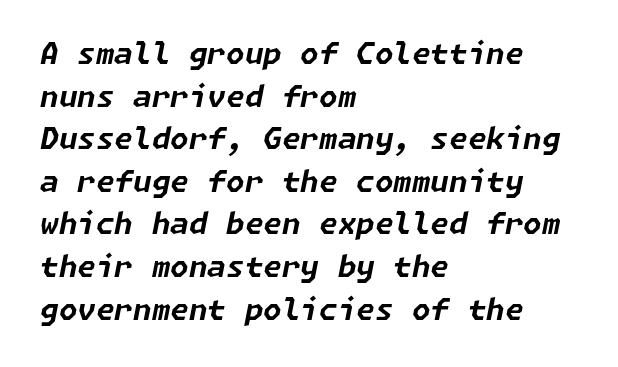
{"italic": "yes", "lean": "right", "slant_degrees": 11, "bold": "yes", "weight": "bold", "width": "normal", "stroke_contrast": "low", "x_height": "medium", "underline": "no", "align": "left", "line_spacing": "normal", "line_spacing_ratio": 1.42, "letter_spacing": "normal", "letter_spacing_em": 0.0, "glyph_px": 30}
